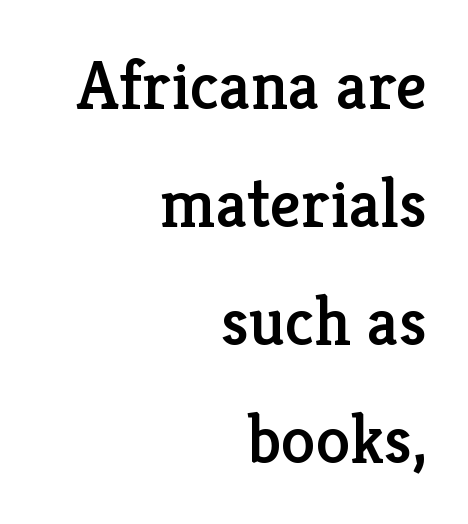
Q: Is the text italic (slanted)? A: No, it is upright.
Q: Is the typeface a serif or a sans-serif typeface? A: Serif.
Q: Is the text underlined? A: No.
Q: How is the paragraph aligned? A: Right-aligned.
Q: Is the spacing between letters normal or unusually wide? A: Normal.
Q: Width (condensed, normal, or wide)? A: Normal.
Q: Stroke contrast? A: Low.
Q: x-height? A: Medium.
Q: Monospaced? A: No.
